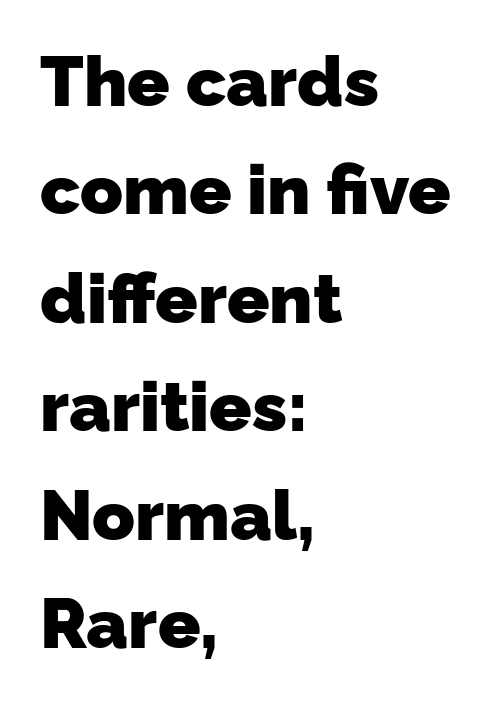
The letters are bold, with thick, heavy strokes. Honestly, the row spacing looks completely unremarkable. Think of a printed novel: that variable character pitch is what you see here. This rendering leaves character spacing at its baseline value. Any mark beneath the type? The region is blank.
